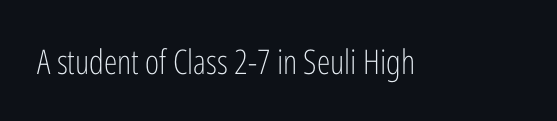
Tall strokes in this sample are plumb rather than angled. Observe the ordinary spacing: letters are neighbours, not strangers. The area under the type is left untouched. Nothing heavy about these letters — not bold at all.
